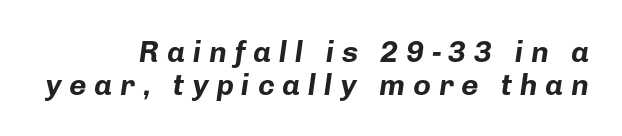
{"italic": "yes", "lean": "right", "slant_degrees": 8, "bold": "yes", "weight": "bold", "width": "normal", "stroke_contrast": "low", "x_height": "medium", "monospaced": "no", "underline": "no", "align": "right", "line_spacing": "tight", "line_spacing_ratio": 1.09, "letter_spacing": "wide", "letter_spacing_em": 0.26, "glyph_px": 30}
